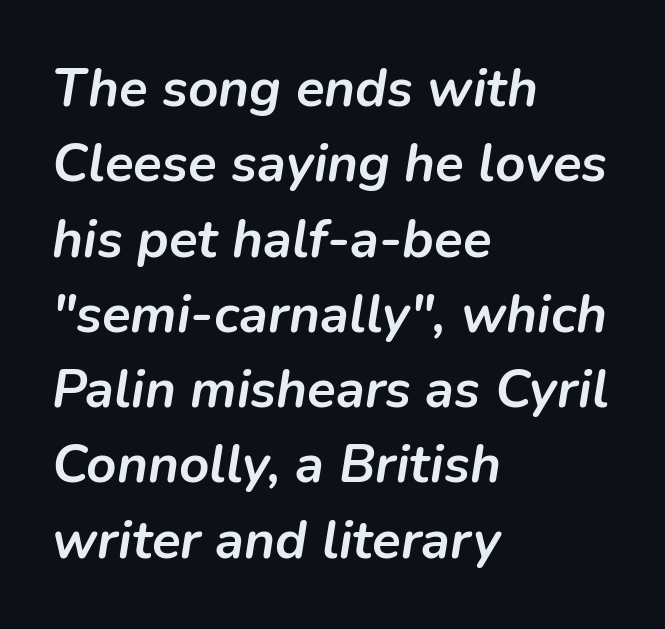
Q: Is the text bold? A: Yes.
Q: Is the text italic (slanted)? A: Yes, it leans right by about 9 degrees.
Q: Is the text underlined? A: No.
Q: How is the paragraph aligned? A: Left-aligned.
Q: Is the spacing between letters normal or unusually wide? A: Normal.
Q: Is the spacing between lines tight, normal or loose? A: Normal.
Q: Width (condensed, normal, or wide)? A: Normal.
Q: Stroke contrast? A: Low.
Q: x-height? A: Medium.
Q: Monospaced? A: No.
